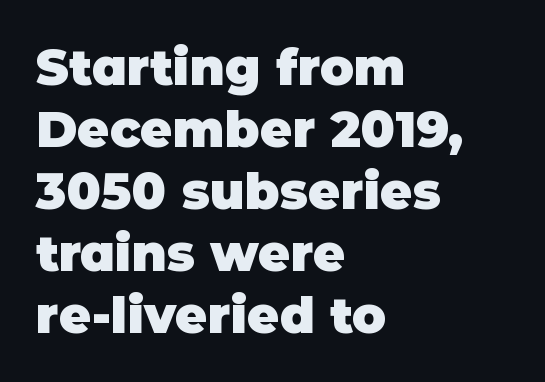
Q: Is the text bold? A: Yes.
Q: Is the text italic (slanted)? A: No, it is upright.
Q: Is the typeface a serif or a sans-serif typeface? A: Sans-serif.
Q: Is the text underlined? A: No.
Q: How is the paragraph aligned? A: Left-aligned.
Q: Is the spacing between letters normal or unusually wide? A: Normal.
Q: Width (condensed, normal, or wide)? A: Normal.
Q: Stroke contrast? A: Low.
Q: x-height? A: Large.
Q: Monospaced? A: No.
